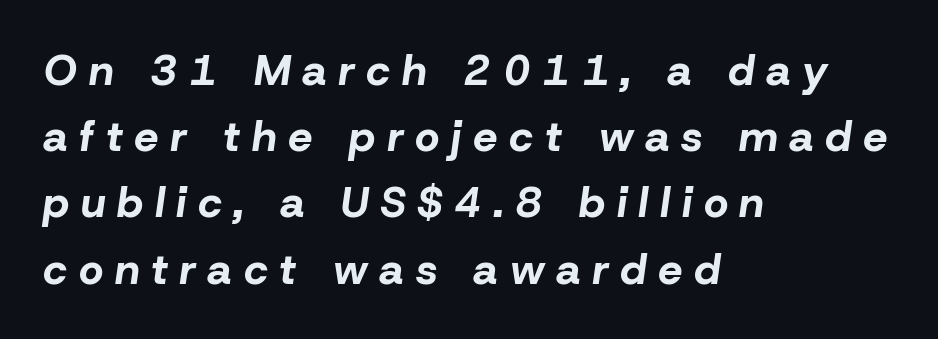
Q: Is the text bold? A: Yes.
Q: Is the text italic (slanted)? A: Yes, it leans right by about 8 degrees.
Q: Is the text underlined? A: No.
Q: How is the paragraph aligned? A: Left-aligned.
Q: Is the spacing between letters normal or unusually wide? A: Unusually wide.
Q: Is the spacing between lines tight, normal or loose? A: Normal.
Q: Width (condensed, normal, or wide)? A: Normal.
Q: Stroke contrast? A: Low.
Q: x-height? A: Medium.
Q: Monospaced? A: No.
